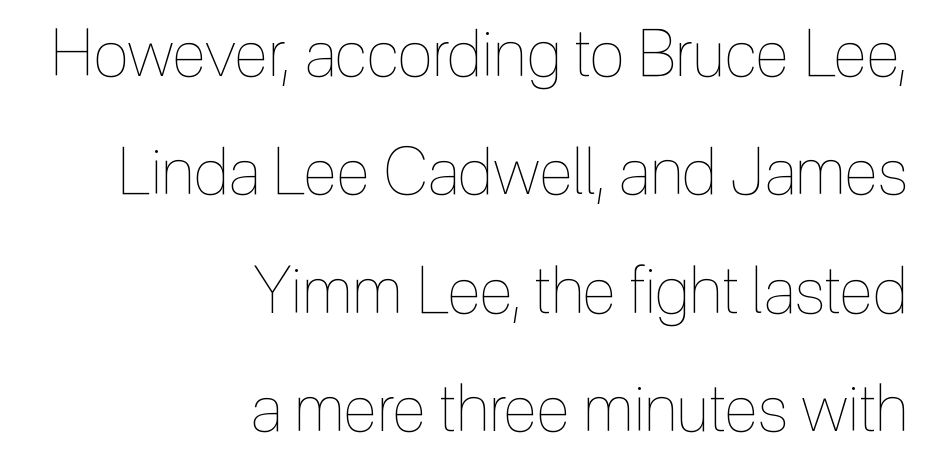
Does the copy run flush right? Yes — the right margin is perfectly even. The axis of the letterforms is exactly vertical. The zone under the glyphs is completely vacant. Heaviness? Minimal to ordinary, like unemphasized prose. Is the letter spacing exaggerated? No — it looks like the ordinary default.
